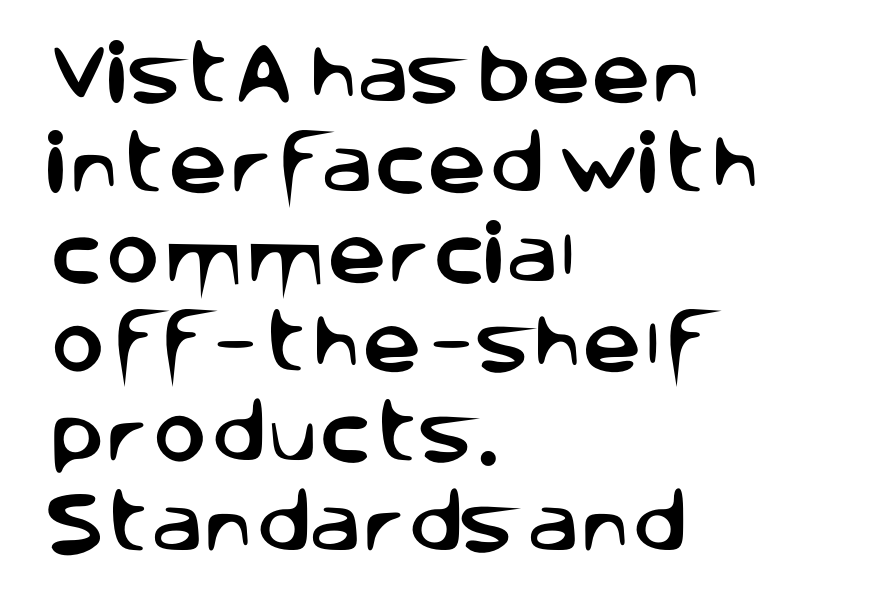
Q: Is the text italic (slanted)? A: No, it is upright.
Q: Is the typeface a serif or a sans-serif typeface? A: Sans-serif.
Q: Is the text underlined? A: No.
Q: How is the paragraph aligned? A: Left-aligned.
Q: Is the spacing between letters normal or unusually wide? A: Normal.
Q: Is the spacing between lines tight, normal or loose? A: Normal.
Q: Width (condensed, normal, or wide)? A: Normal.
Q: Stroke contrast? A: Low.
Q: x-height? A: Large.
Q: Monospaced? A: No.
